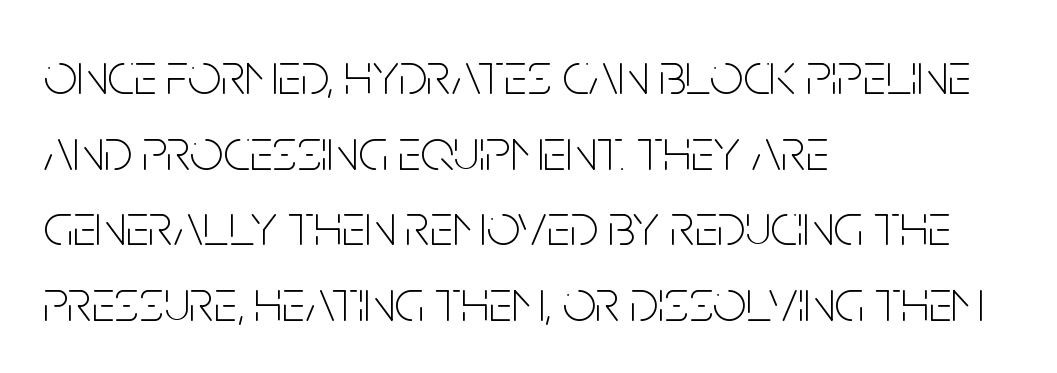
Q: Is the text bold? A: No.
Q: Is the text italic (slanted)? A: No, it is upright.
Q: Is the typeface a serif or a sans-serif typeface? A: Sans-serif.
Q: Is the text underlined? A: No.
Q: How is the paragraph aligned? A: Left-aligned.
Q: Is the spacing between letters normal or unusually wide? A: Normal.
Q: Is the spacing between lines tight, normal or loose? A: Normal.
Q: Width (condensed, normal, or wide)? A: Condensed.
Q: Stroke contrast? A: Low.
Q: x-height? A: Large.
Q: Monospaced? A: No.
